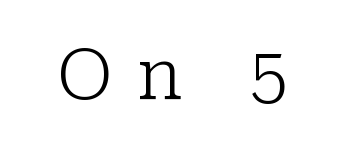
The image shows 70 px light serif type, upright; set unusually wide letter spacing (+0.35 em), not underlined; low stroke contrast and a medium x-height.
